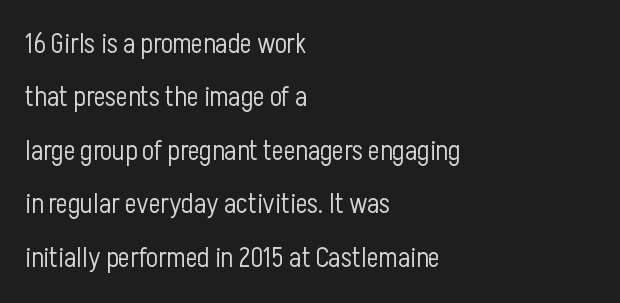
Q: Is the text bold? A: No.
Q: Is the text italic (slanted)? A: No, it is upright.
Q: Is the typeface a serif or a sans-serif typeface? A: Sans-serif.
Q: Is the text underlined? A: No.
Q: How is the paragraph aligned? A: Left-aligned.
Q: Is the spacing between letters normal or unusually wide? A: Normal.
Q: Is the spacing between lines tight, normal or loose? A: Loose.
Q: Width (condensed, normal, or wide)? A: Condensed.
Q: Stroke contrast? A: Low.
Q: x-height? A: Medium.
Q: Monospaced? A: No.
